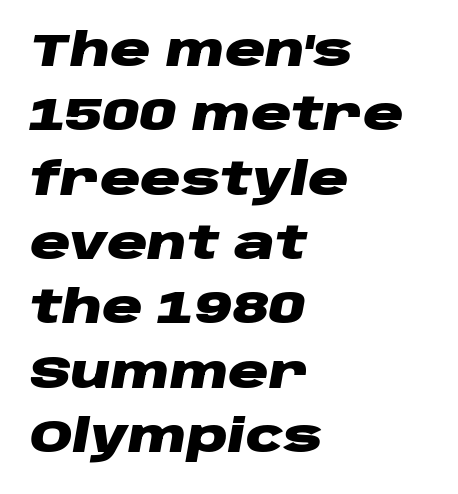
This is oblique type, the kind used for emphasis or titles. Notice how thick the strokes are: this is what a full bold looks like. Teacher's note: observe the even left margin — that is flush-left alignment. Descenders hang freely into open space.
